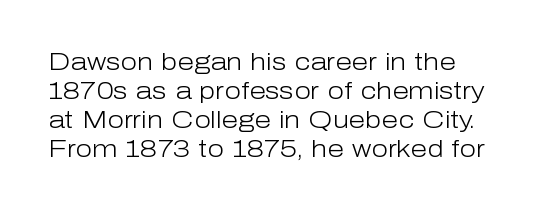
The image shows 24 px text type, upright; set left-aligned, line spacing 1.21x, normal letter spacing, not underlined.
